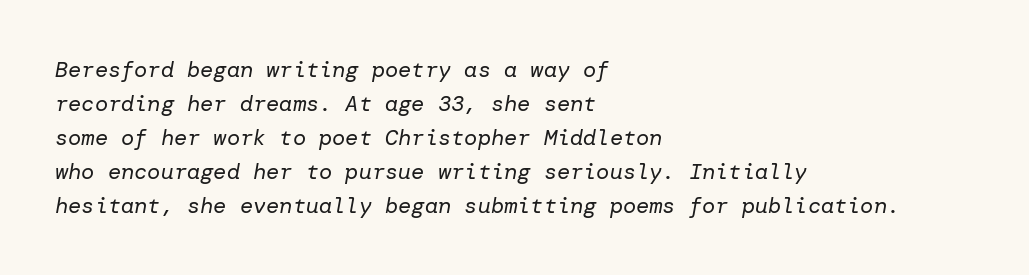
Spacing between characters is what you'd get straight out of the box. The vertical gap from one line to the next is medium. Posture: slanted. Leftover space on each line is placed entirely after the last word. Think standard paragraph weight, or any step lighter than that. The glyphs are unaccompanied by any horizontal stroke below them.
